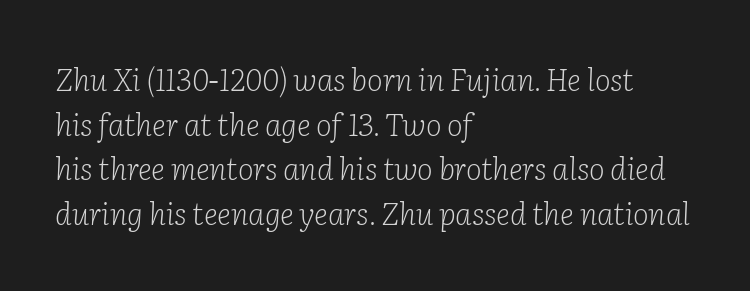
Each letter's strokes conclude with small projecting serifs. Underlining? Definitely not there. The rendering uses natural spacing where letterforms have individual widths. Yep, that's italic — everything's leaning.
